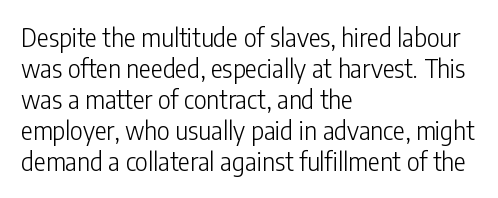
A light-to-regular cut is what we see here. Clear beneath every line of the passage. Vertical strokes here are truly vertical. The passage shown has conventional tracking throughout. Leftover space on each line is placed entirely after the last word.
